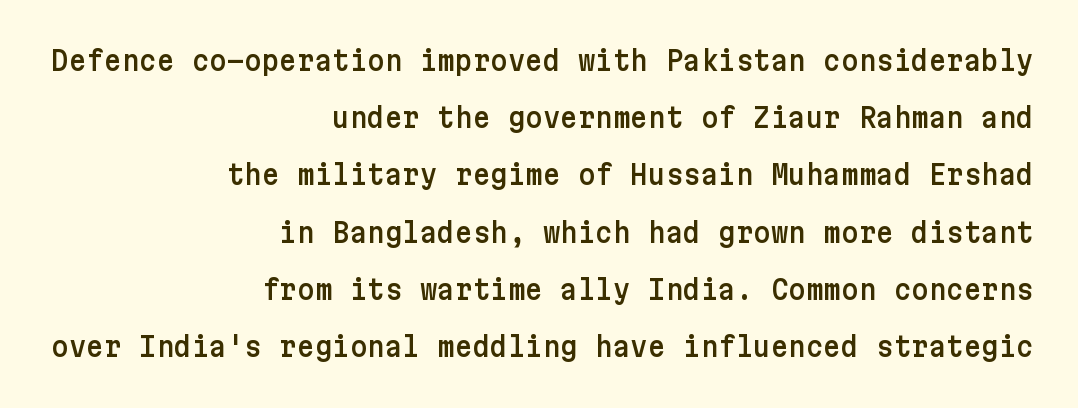
{"italic": "no", "underline": "no", "align": "right", "line_spacing": "loose", "line_spacing_ratio": 2.12, "letter_spacing": "normal", "letter_spacing_em": 0.0, "glyph_px": 27}
